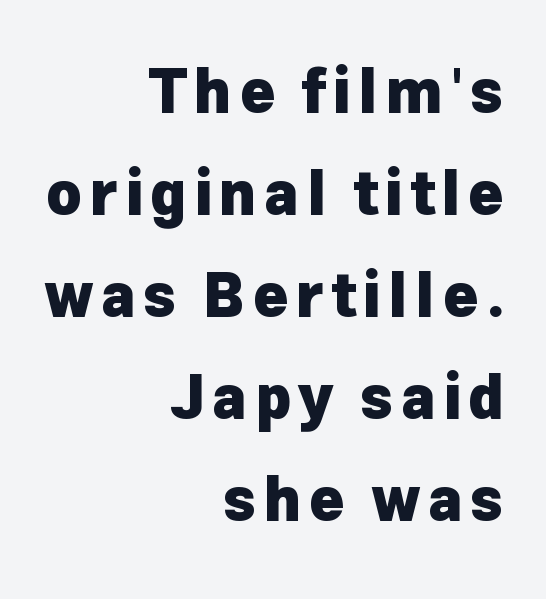
Q: Is the text bold? A: Yes.
Q: Is the text italic (slanted)? A: No, it is upright.
Q: Is the typeface a serif or a sans-serif typeface? A: Sans-serif.
Q: Is the text underlined? A: No.
Q: How is the paragraph aligned? A: Right-aligned.
Q: Is the spacing between lines tight, normal or loose? A: Normal.
Q: Width (condensed, normal, or wide)? A: Normal.
Q: Stroke contrast? A: Low.
Q: x-height? A: Medium.
Q: Monospaced? A: No.
